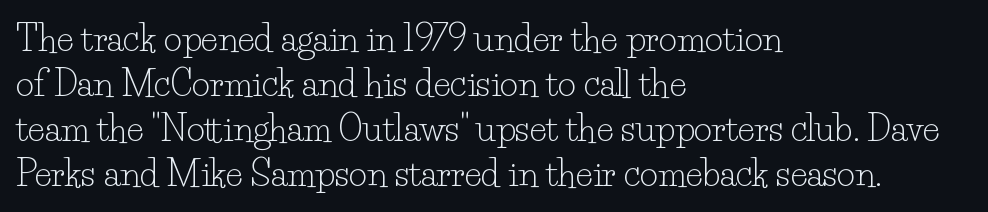
The image shows 35 px light serif type, upright; set left-aligned, normal line spacing (1.29x), normal letter spacing, not underlined; low stroke contrast and a small x-height.
